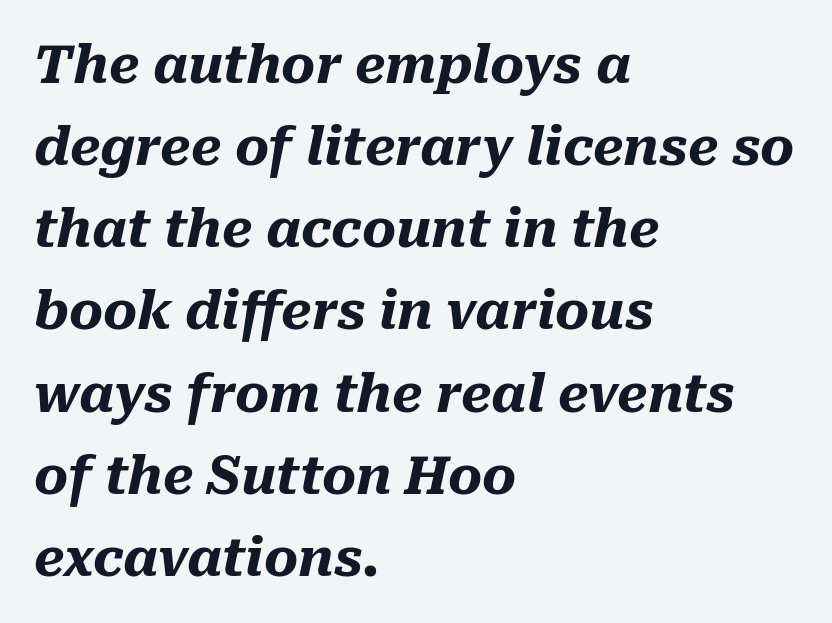
The image shows 52 px heavy type, italic (leaning right); set left-aligned, normal line spacing (1.58x), normal letter spacing, not underlined; medium stroke contrast and a medium x-height.
